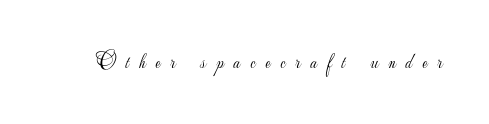
Q: Is the text bold? A: No.
Q: Is the text italic (slanted)? A: Yes.
Q: Is the text underlined? A: No.
Q: Is the spacing between letters normal or unusually wide? A: Unusually wide.
